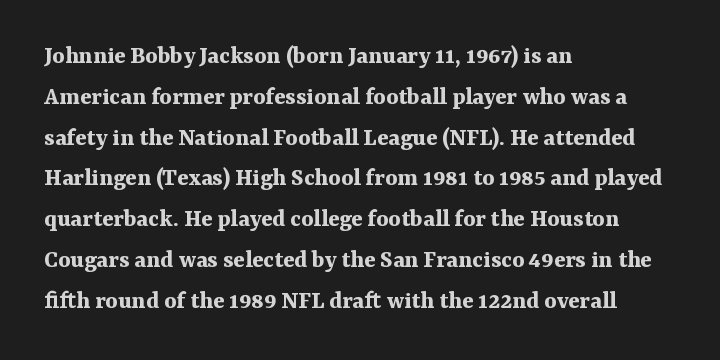
A dark, heavy texture on the line: the type is bold. Characters follow at the spacing the type designer built in. The designer left line spacing at the default. Unmarked baselines from the first word to the last. Posture: vertical.
